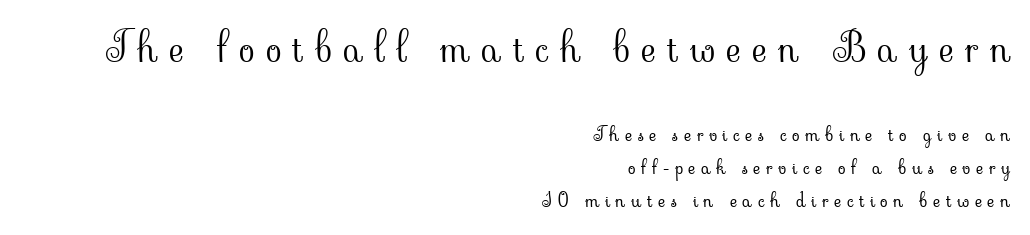
The image shows 41 px light serif type, upright; set right-aligned, normal line spacing (1.65x), unusually wide letter spacing (+0.28 em), not underlined; the first (top) block is 2.05x larger; low stroke contrast and a small x-height.
